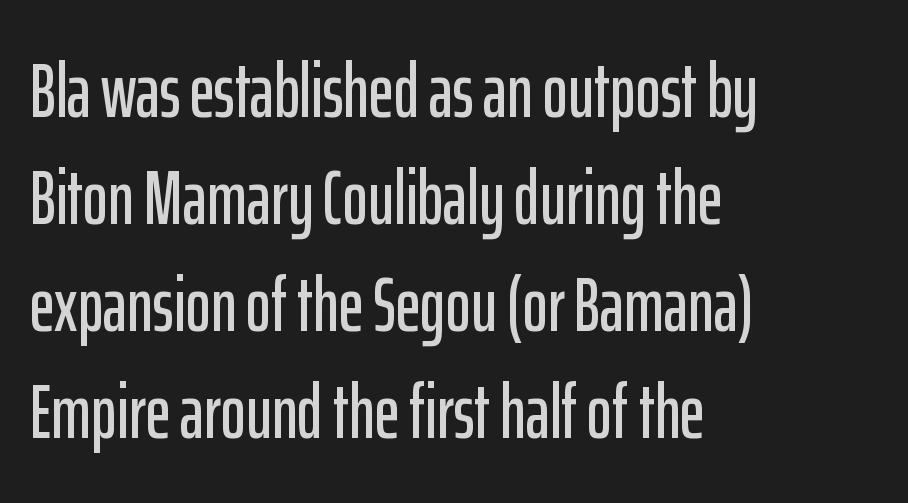
The image shows 76 px condensed sans-serif type, upright; set left-aligned, normal line spacing (1.41x), normal letter spacing, not underlined; low stroke contrast and a medium x-height.
